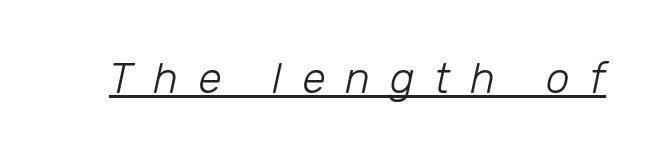
The image shows 43 px light type, italic (leaning right); set unusually wide letter spacing (+0.46 em), underlined; low stroke contrast and a medium x-height.
